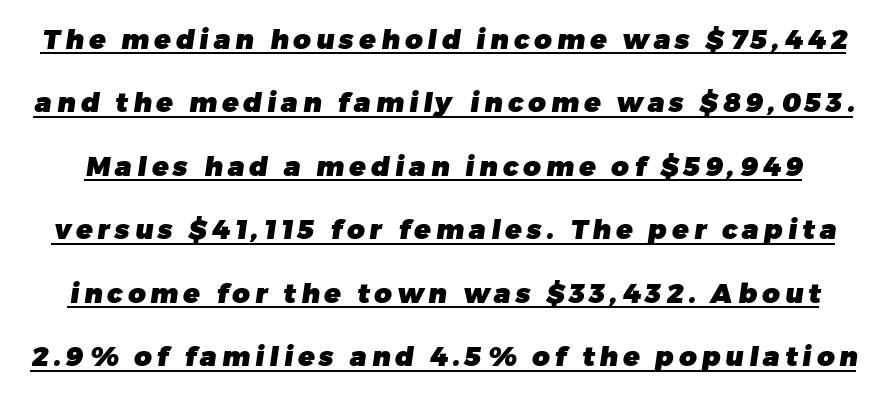
Q: Is the text bold? A: Yes.
Q: Is the text underlined? A: Yes.
Q: Is the spacing between lines tight, normal or loose? A: Loose.
